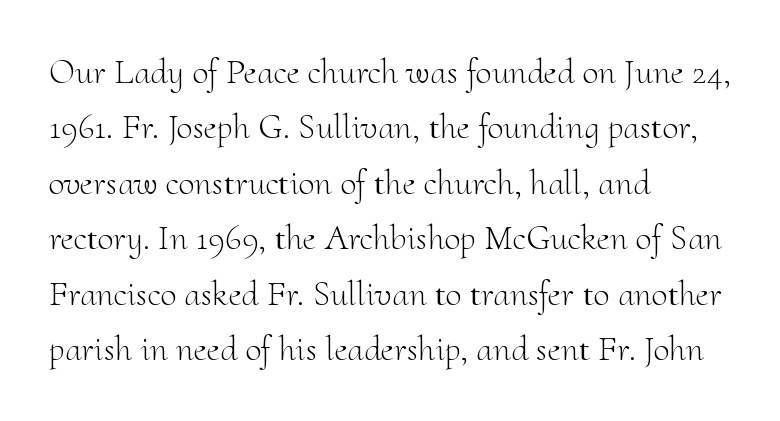
Q: Is the text bold? A: No.
Q: Is the text italic (slanted)? A: No, it is upright.
Q: Is the typeface a serif or a sans-serif typeface? A: Serif.
Q: Is the text underlined? A: No.
Q: How is the paragraph aligned? A: Left-aligned.
Q: Is the spacing between letters normal or unusually wide? A: Normal.
Q: Is the spacing between lines tight, normal or loose? A: Normal.
Q: Width (condensed, normal, or wide)? A: Normal.
Q: Stroke contrast? A: Medium.
Q: x-height? A: Small.
Q: Monospaced? A: No.
